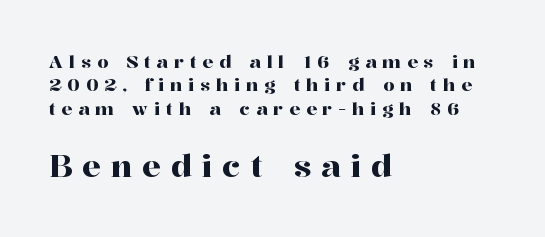
Q: Is the text italic (slanted)? A: No, it is upright.
Q: Is the typeface a serif or a sans-serif typeface? A: Serif.
Q: Is the text underlined? A: No.
Q: How is the paragraph aligned? A: Left-aligned.
Q: Is the spacing between letters normal or unusually wide? A: Unusually wide.
Q: Is the spacing between lines tight, normal or loose? A: Normal.
Q: Which block of text is set in a larger size, the first (top) or the second (bottom)? A: The second (bottom) one.
Q: Width (condensed, normal, or wide)? A: Normal.
Q: Stroke contrast? A: High.
Q: x-height? A: Medium.
Q: Monospaced? A: No.
